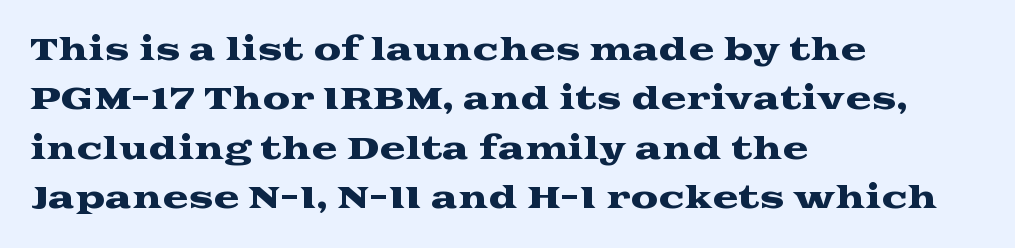
Leading matches the norm, producing a regular column. Short and long lines alike share a common starting point at left. Style check: upright. Do the characters align in a grid? No, the font is proportional. Each row of text sits above clean, open space.
